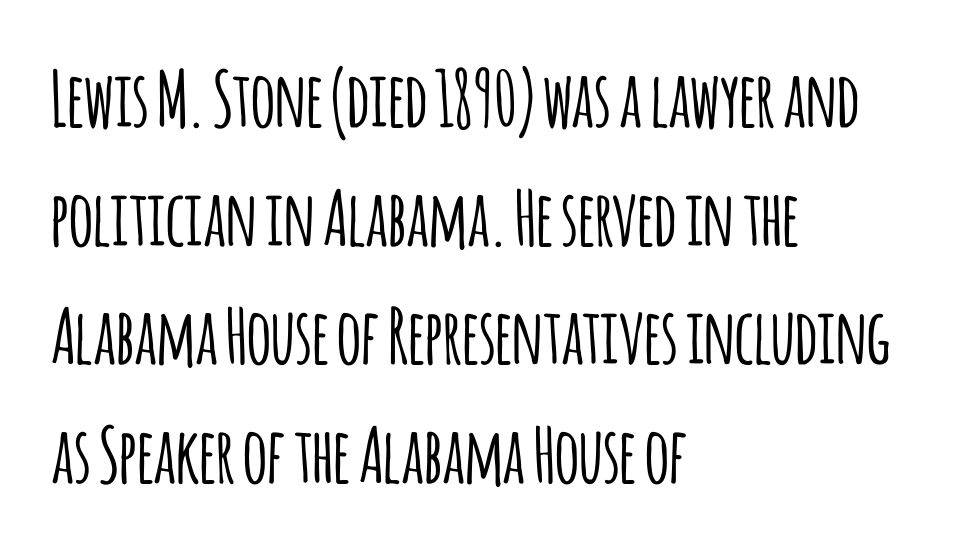
Q: Is the text italic (slanted)? A: No, it is upright.
Q: Is the typeface a serif or a sans-serif typeface? A: Sans-serif.
Q: Is the text underlined? A: No.
Q: How is the paragraph aligned? A: Left-aligned.
Q: Is the spacing between letters normal or unusually wide? A: Normal.
Q: Is the spacing between lines tight, normal or loose? A: Normal.
Q: Width (condensed, normal, or wide)? A: Condensed.
Q: Stroke contrast? A: Low.
Q: x-height? A: Large.
Q: Monospaced? A: No.
